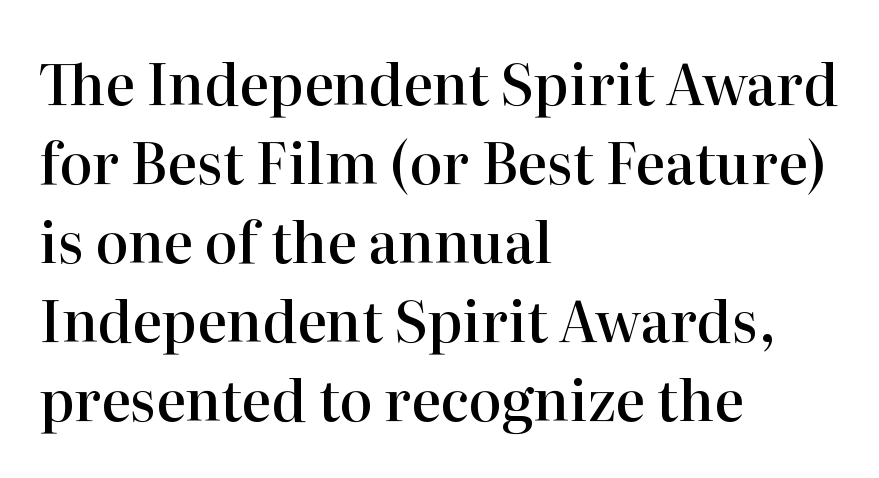
{"serif": "yes", "italic": "no", "bold": "semi", "weight": "semibold", "width": "normal", "stroke_contrast": "high", "x_height": "medium", "monospaced": "no", "underline": "no", "align": "left", "line_spacing": "normal", "line_spacing_ratio": 1.41, "letter_spacing": "normal", "letter_spacing_em": 0.0, "glyph_px": 56}
